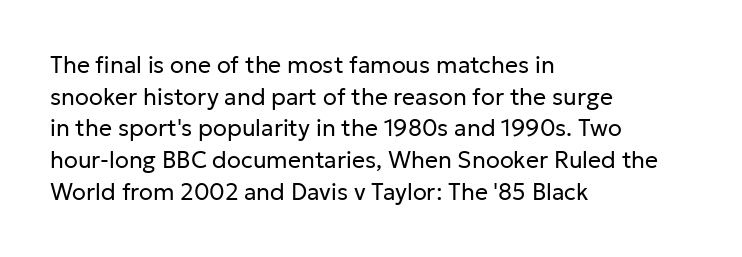
Q: Is the text bold? A: No.
Q: Is the text italic (slanted)? A: No, it is upright.
Q: Is the text underlined? A: No.
Q: How is the paragraph aligned? A: Left-aligned.
Q: Is the spacing between letters normal or unusually wide? A: Normal.
Q: Is the spacing between lines tight, normal or loose? A: Normal.
